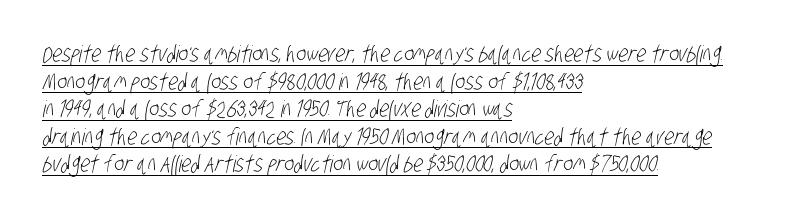
The image shows 23 px text type; set left-aligned, line spacing 1.2x, normal letter spacing, underlined.
